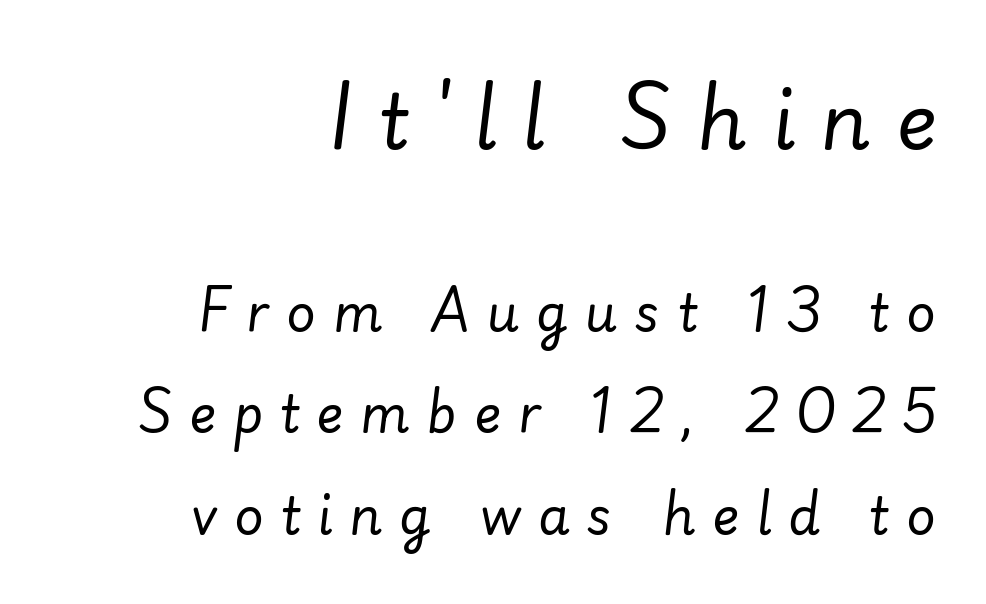
Q: Is the text bold? A: No.
Q: Is the text italic (slanted)? A: Yes, it leans right by about 7 degrees.
Q: Is the text underlined? A: No.
Q: How is the paragraph aligned? A: Right-aligned.
Q: Is the spacing between letters normal or unusually wide? A: Unusually wide.
Q: Is the spacing between lines tight, normal or loose? A: Loose.
Q: Which block of text is set in a larger size, the first (top) or the second (bottom)? A: The first (top) one.
Q: Width (condensed, normal, or wide)? A: Normal.
Q: Stroke contrast? A: Low.
Q: x-height? A: Small.
Q: Monospaced? A: No.
